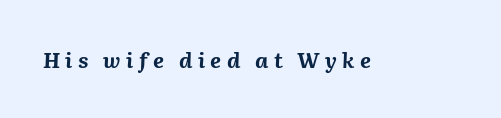
Inter-character spacing is expanded well beyond the font's built-in metrics. The gap between lines stays unmarked. Chunky letters — that's bold for sure. Every character sits at an angle, as italics do.
